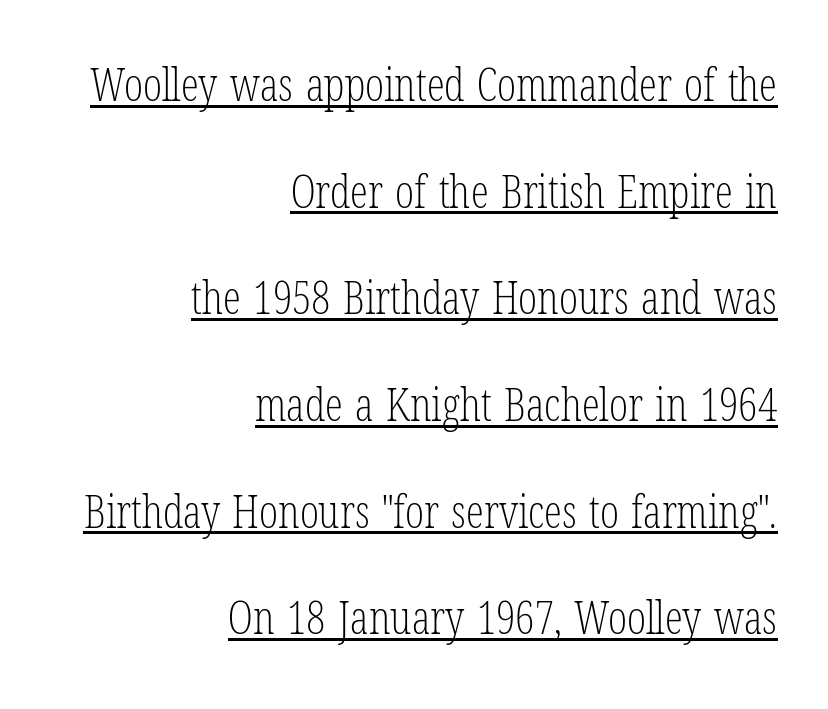
{"serif": "yes", "italic": "no", "bold": "no", "weight": "light", "width": "condensed", "stroke_contrast": "low", "x_height": "medium", "monospaced": "no", "underline": "yes", "align": "right", "line_spacing": "loose", "line_spacing_ratio": 2.37, "letter_spacing": "normal", "letter_spacing_em": 0.0, "glyph_px": 45}
